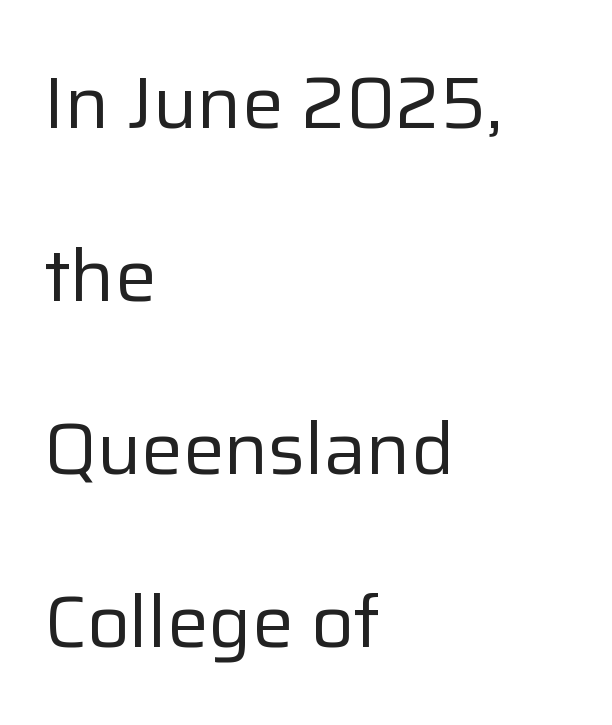
These lines are rendered in a variable-pitch font. Nothing sits at the stroke ends, so this counts as sans-serif. The gaps between neighbouring characters are ordinary and unremarkable. These lines stand farther apart than default settings would place them. A clean baseline with only descenders dipping below it. These lines are set flush left with a ragged right edge.
